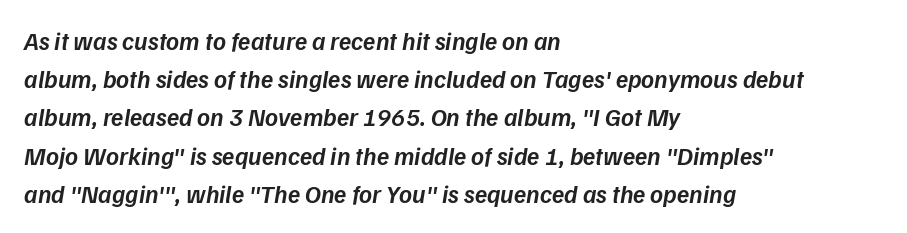
The image shows 25 px text type, italic (leaning right); set left-aligned, normal line spacing (1.53x), normal letter spacing, not underlined.
